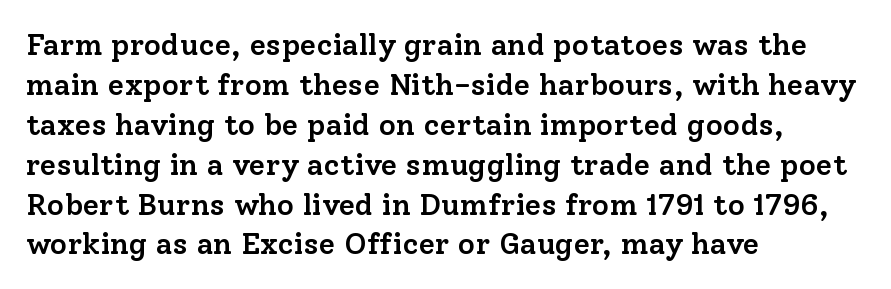
The image shows 30 px semibold serif type, upright; set left-aligned, normal line spacing (1.33x), normal letter spacing, not underlined; low stroke contrast and a medium x-height.
